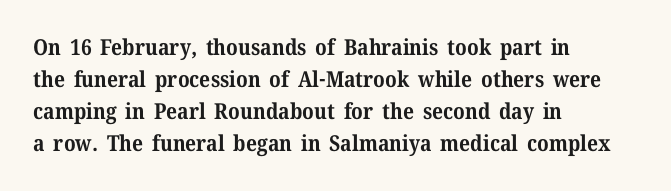
Students, observe: this is what conventionally led text looks like. Ascenders rise straight up at ninety degrees. Pretty heavy lettering here — definitely bold. The words here are not underlined.
